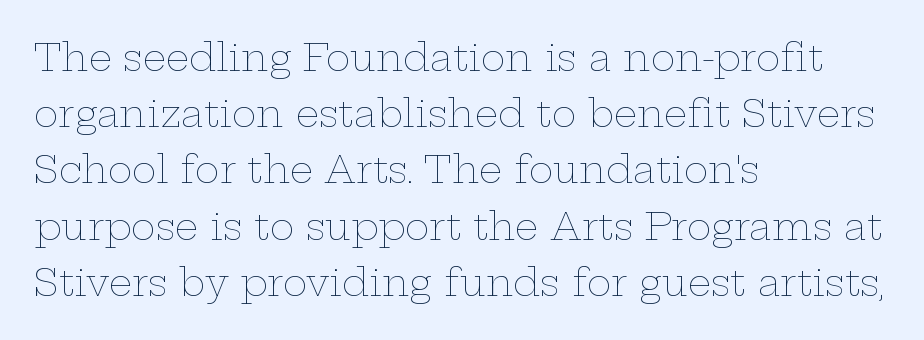
Vertically, the passage feels balanced, rows spaced as you'd expect. The horizontal fit of the characters is conventional and even. Descenders are the only things crossing below the line. Quick note: not italic, upright.
